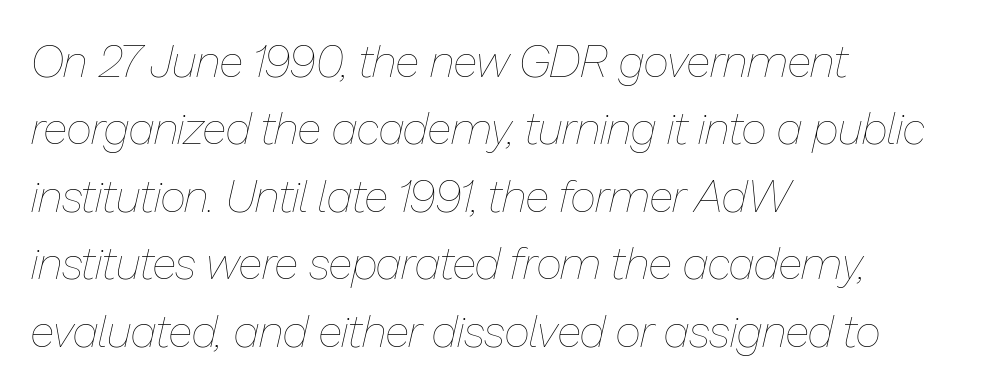
Here the glyphs are tracked normally, forming tight word shapes. The weight tops out at a normal text grade. The foot of each line stays bare and open. The passage is arranged the way most books set body copy — flush left. These lines sit exactly where default settings would place them. Yep, that's italic — everything's leaning.
